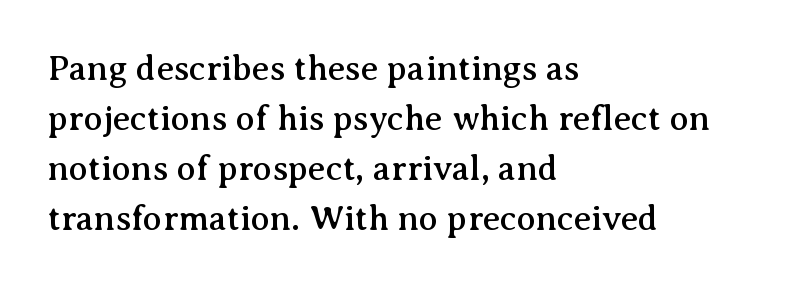
Q: Is the text italic (slanted)? A: No, it is upright.
Q: Is the typeface a serif or a sans-serif typeface? A: Serif.
Q: Is the text underlined? A: No.
Q: How is the paragraph aligned? A: Left-aligned.
Q: Is the spacing between letters normal or unusually wide? A: Normal.
Q: Is the spacing between lines tight, normal or loose? A: Normal.
Q: Width (condensed, normal, or wide)? A: Normal.
Q: Stroke contrast? A: Medium.
Q: x-height? A: Medium.
Q: Monospaced? A: No.
